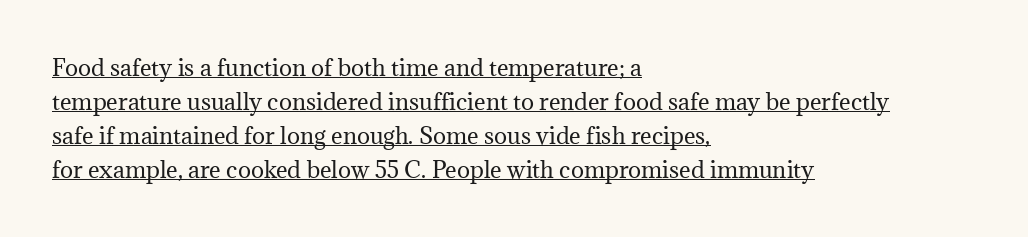
{"italic": "no", "bold": "no", "underline": "yes", "align": "left", "line_spacing": "normal", "line_spacing_ratio": 1.54, "letter_spacing": "normal", "letter_spacing_em": 0.0, "glyph_px": 22}
